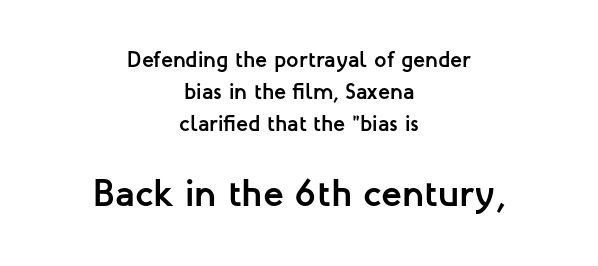
{"serif": "no", "italic": "no", "bold": "yes", "weight": "semibold", "width": "normal", "stroke_contrast": "low", "x_height": "medium", "monospaced": "no", "underline": "no", "align": "center", "line_spacing": "normal", "line_spacing_ratio": 1.46, "letter_spacing": "normal", "letter_spacing_em": 0.0, "larger_block": "second", "size_ratio": 1.73, "glyph_px": 38}
